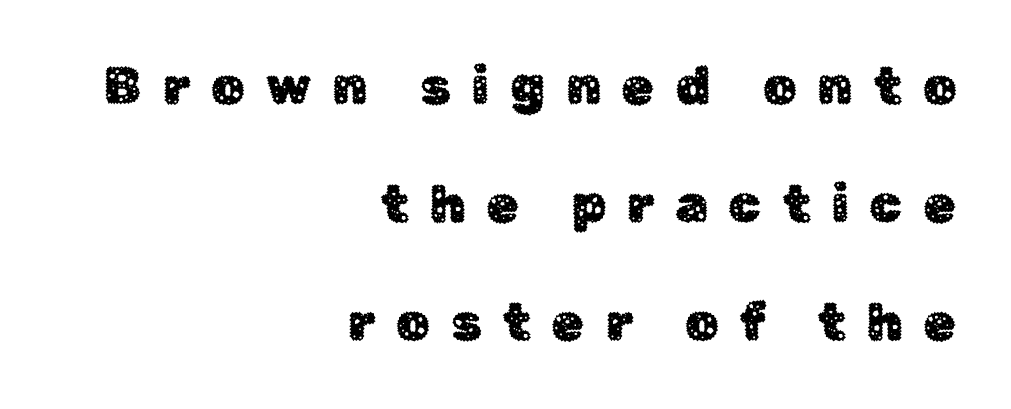
The image shows 52 px sans-serif type, upright; set right-aligned, loose line spacing (2.27x), unusually wide letter spacing (+0.41 em), not underlined; low stroke contrast and a medium x-height.
